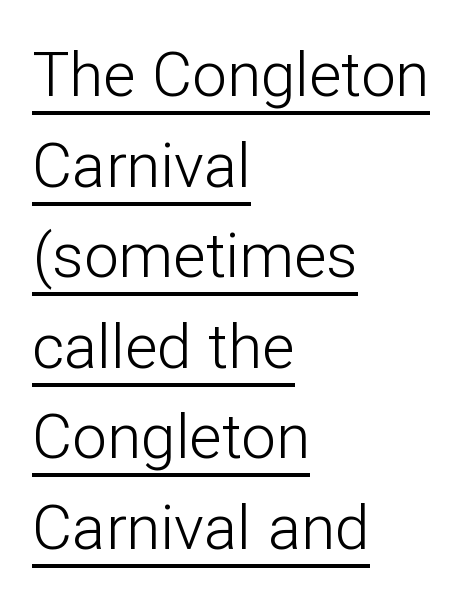
The image shows 62 px light sans-serif type, upright; set left-aligned, normal line spacing (1.46x), normal letter spacing, underlined; low stroke contrast and a medium x-height.
